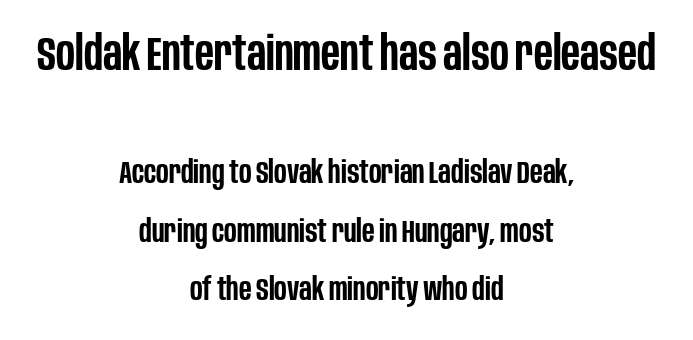
Q: Is the text bold? A: Semi-bold.
Q: Is the text italic (slanted)? A: No, it is upright.
Q: Is the typeface a serif or a sans-serif typeface? A: Sans-serif.
Q: Is the text underlined? A: No.
Q: How is the paragraph aligned? A: Centered.
Q: Is the spacing between letters normal or unusually wide? A: Normal.
Q: Which block of text is set in a larger size, the first (top) or the second (bottom)? A: The first (top) one.
Q: Width (condensed, normal, or wide)? A: Condensed.
Q: Stroke contrast? A: Low.
Q: x-height? A: Large.
Q: Monospaced? A: No.
